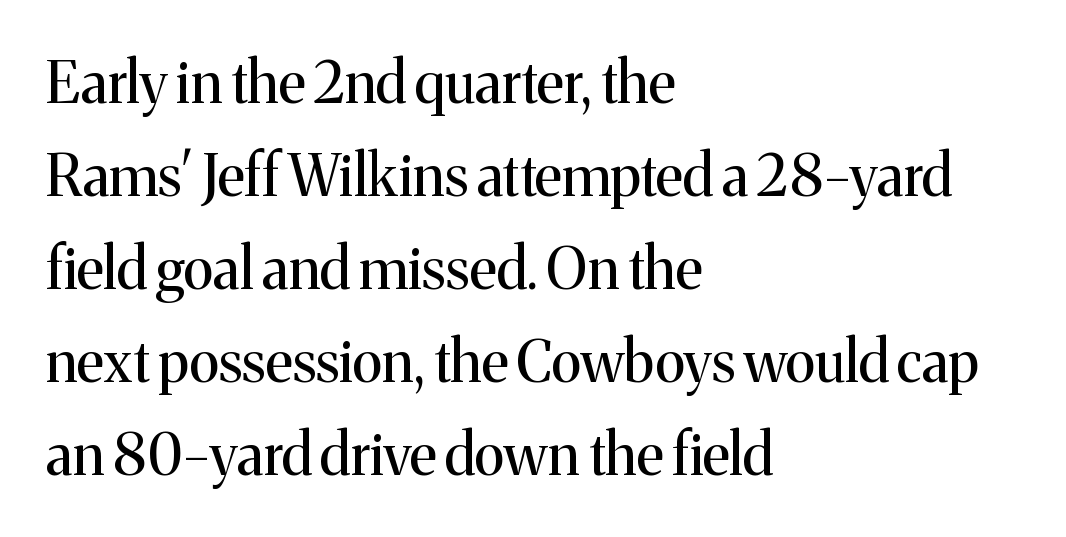
Q: Is the text bold? A: No.
Q: Is the text italic (slanted)? A: No, it is upright.
Q: Is the typeface a serif or a sans-serif typeface? A: Serif.
Q: Is the text underlined? A: No.
Q: How is the paragraph aligned? A: Left-aligned.
Q: Is the spacing between letters normal or unusually wide? A: Normal.
Q: Is the spacing between lines tight, normal or loose? A: Normal.
Q: Width (condensed, normal, or wide)? A: Normal.
Q: Stroke contrast? A: Medium.
Q: x-height? A: Medium.
Q: Monospaced? A: No.
